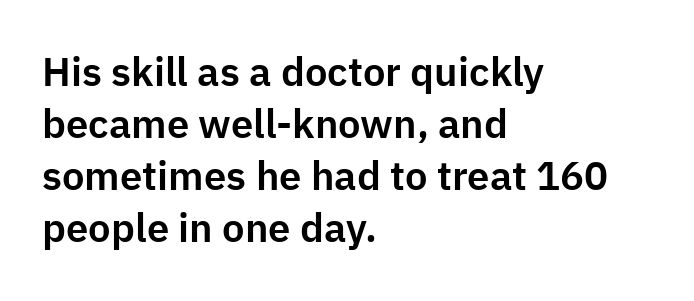
Q: Is the text italic (slanted)? A: No, it is upright.
Q: Is the typeface a serif or a sans-serif typeface? A: Sans-serif.
Q: Is the text underlined? A: No.
Q: How is the paragraph aligned? A: Left-aligned.
Q: Is the spacing between letters normal or unusually wide? A: Normal.
Q: Is the spacing between lines tight, normal or loose? A: Normal.
Q: Width (condensed, normal, or wide)? A: Normal.
Q: Stroke contrast? A: Low.
Q: x-height? A: Medium.
Q: Monospaced? A: No.
